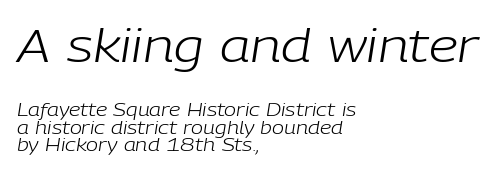
The image shows 46 px light type, italic (leaning right); set left-aligned, tight line spacing (0.97x), normal letter spacing, not underlined; the first (top) block is 2.56x larger; low stroke contrast and a medium x-height.
